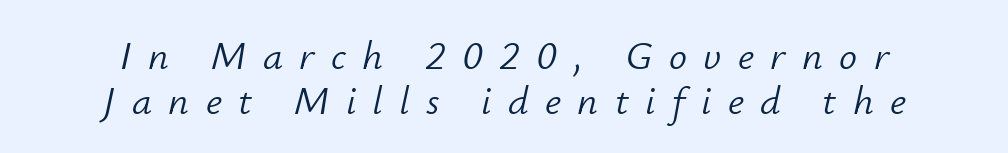
{"italic": "yes", "lean": "right", "slant_degrees": 12, "bold": "no", "weight": "light", "width": "normal", "stroke_contrast": "low", "x_height": "small", "monospaced": "no", "underline": "no", "align": "center", "line_spacing": "tight", "line_spacing_ratio": 1.13, "letter_spacing": "wide", "letter_spacing_em": 0.41, "glyph_px": 40}
